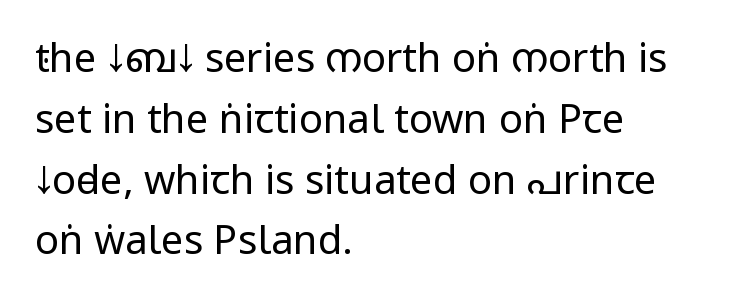
The image shows 40 px regular-weight, condensed sans-serif type, upright; set left-aligned, normal line spacing (1.52x), normal letter spacing, not underlined; low stroke contrast and a large x-height.
